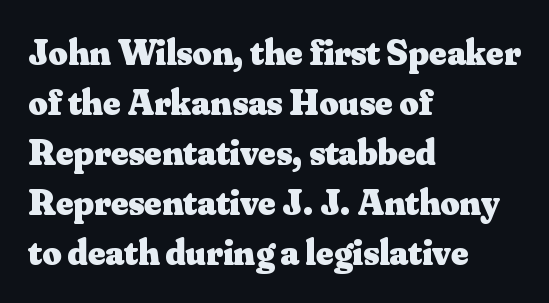
{"serif": "yes", "italic": "no", "bold": "yes", "weight": "heavy", "width": "normal", "stroke_contrast": "medium", "x_height": "small", "monospaced": "no", "underline": "no", "align": "left", "line_spacing": "normal", "line_spacing_ratio": 1.35, "letter_spacing": "normal", "letter_spacing_em": 0.0, "glyph_px": 37}
